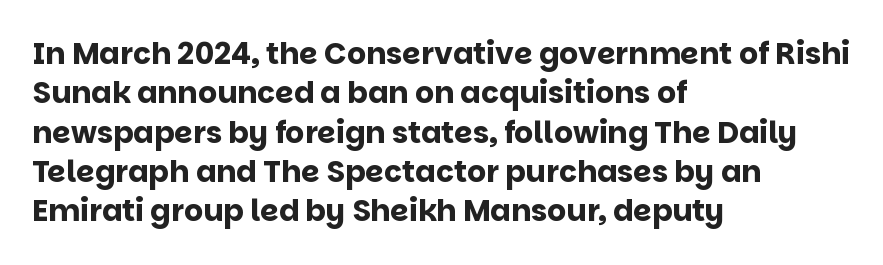
Q: Is the text bold? A: Yes.
Q: Is the text italic (slanted)? A: No, it is upright.
Q: Is the typeface a serif or a sans-serif typeface? A: Sans-serif.
Q: Is the text underlined? A: No.
Q: How is the paragraph aligned? A: Left-aligned.
Q: Is the spacing between letters normal or unusually wide? A: Normal.
Q: Is the spacing between lines tight, normal or loose? A: Normal.
Q: Width (condensed, normal, or wide)? A: Normal.
Q: Stroke contrast? A: Low.
Q: x-height? A: Large.
Q: Monospaced? A: No.
